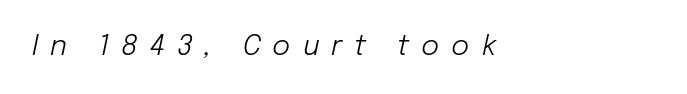
The image shows 28 px light type, italic (leaning right); set left-aligned, unusually wide letter spacing (+0.43 em), not underlined; low stroke contrast and a medium x-height.
